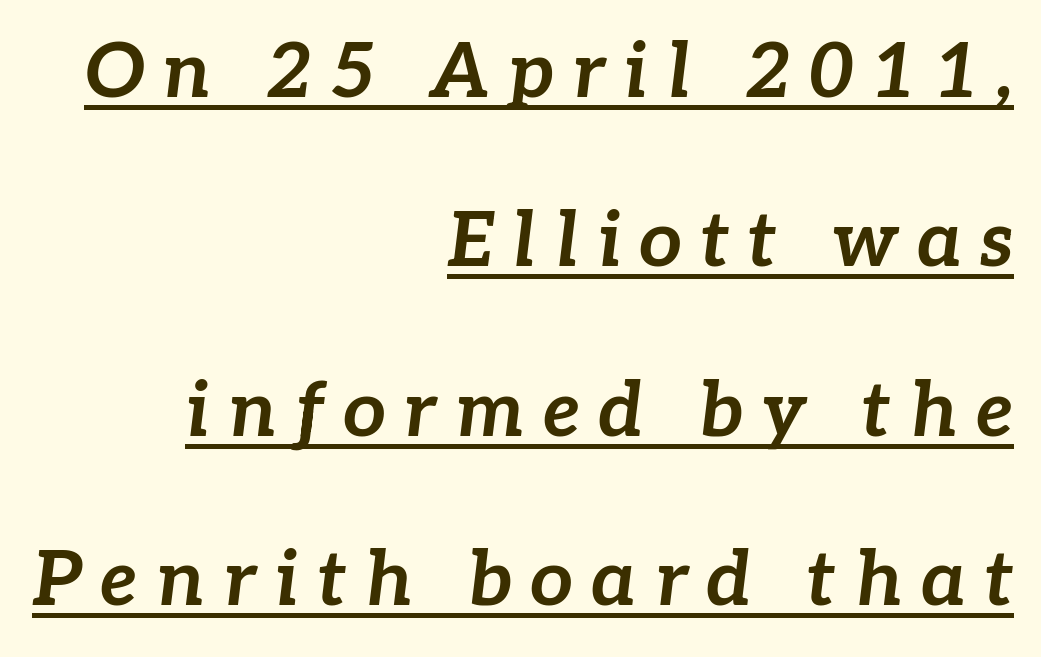
The image shows 76 px bold type, italic (leaning right); set right-aligned, loose line spacing (2.23x), unusually wide letter spacing (+0.24 em), underlined; low stroke contrast and a medium x-height.
